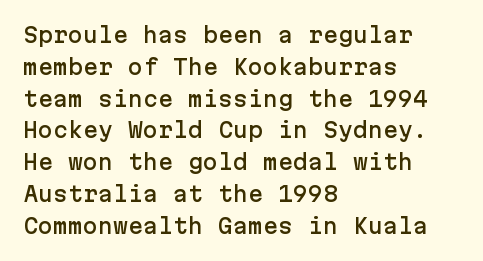
{"italic": "no", "underline": "no", "align": "left", "line_spacing": "normal", "line_spacing_ratio": 1.59, "letter_spacing": "normal", "letter_spacing_em": 0.0, "glyph_px": 20}
